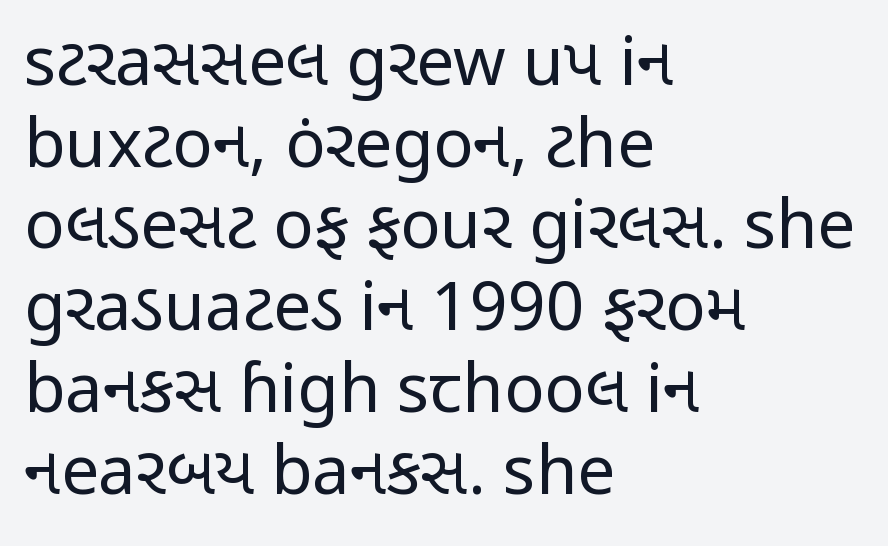
The image shows 67 px regular-weight, condensed sans-serif type, upright; set left-aligned, line spacing 1.22x, normal letter spacing, not underlined; low stroke contrast and a medium x-height.
